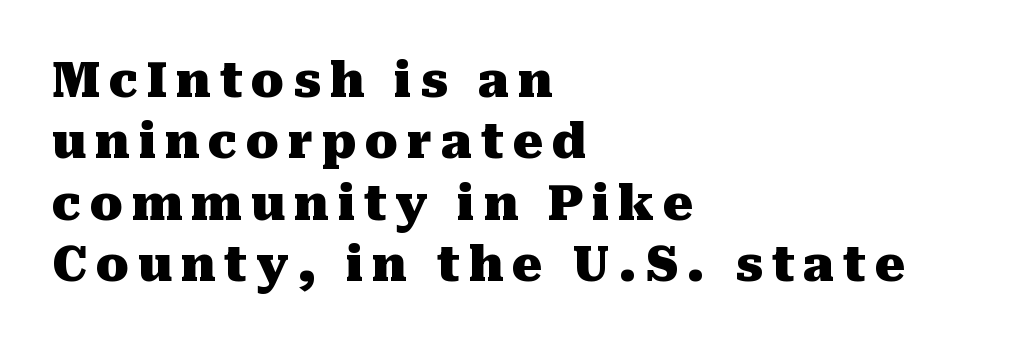
The image shows 48 px heavy serif type, upright; set left-aligned, normal line spacing (1.28x), not underlined; medium stroke contrast and a medium x-height.
